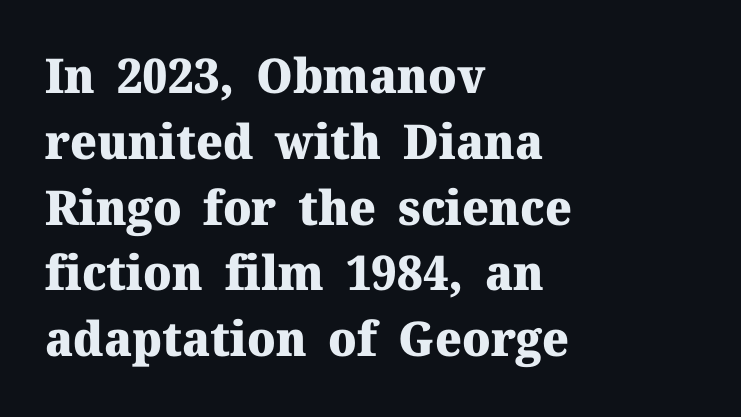
{"serif": "yes", "italic": "no", "bold": "yes", "weight": "heavy", "width": "normal", "stroke_contrast": "medium", "x_height": "medium", "monospaced": "no", "underline": "no", "align": "left", "line_spacing": "normal", "line_spacing_ratio": 1.37, "letter_spacing": "normal", "letter_spacing_em": 0.0, "glyph_px": 48}
